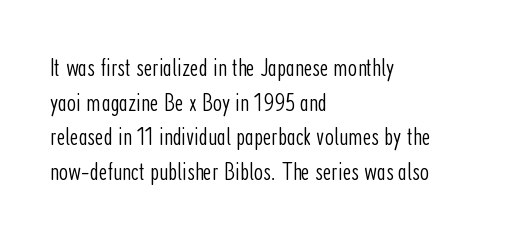
The image shows 26 px text type, upright; set left-aligned, normal line spacing (1.33x), normal letter spacing, not underlined.
